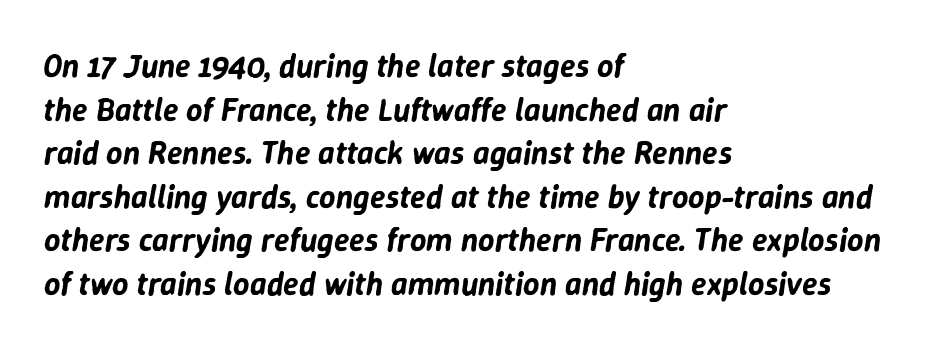
The image shows 32 px text type, italic (leaning right); set left-aligned, normal line spacing (1.36x), normal letter spacing, not underlined; low stroke contrast and a medium x-height.
